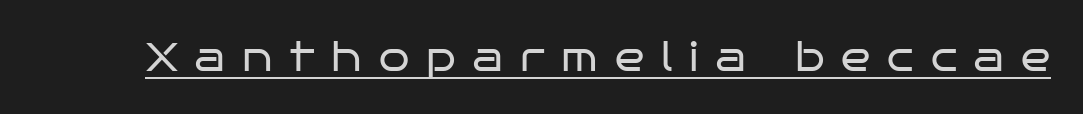
The image shows 39 px regular-weight, wide sans-serif type, upright; set unusually wide letter spacing (+0.44 em), underlined; low stroke contrast and a large x-height.
